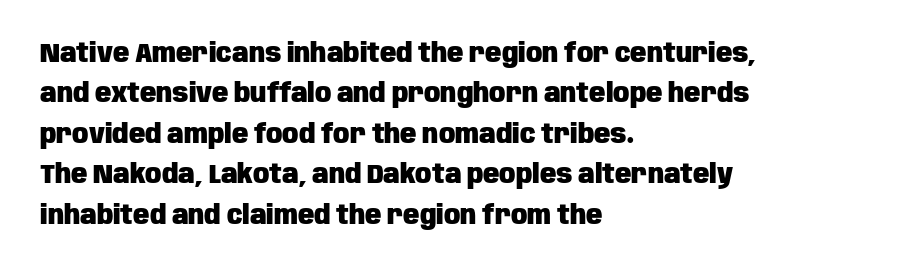
The image shows 27 px bold type, upright; set left-aligned, normal line spacing (1.5x), normal letter spacing, not underlined.
